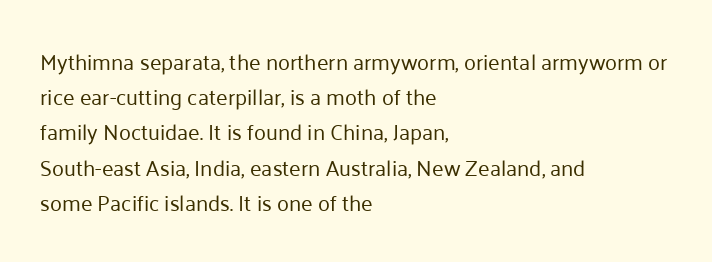
The image shows 22 px text type, upright; set left-aligned, normal line spacing (1.6x), normal letter spacing, not underlined.
